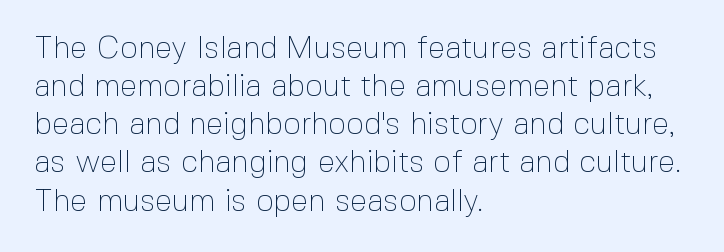
Q: Is the text bold? A: No.
Q: Is the text italic (slanted)? A: No, it is upright.
Q: Is the typeface a serif or a sans-serif typeface? A: Sans-serif.
Q: Is the text underlined? A: No.
Q: How is the paragraph aligned? A: Left-aligned.
Q: Is the spacing between letters normal or unusually wide? A: Normal.
Q: Width (condensed, normal, or wide)? A: Normal.
Q: x-height? A: Medium.
Q: Monospaced? A: No.
